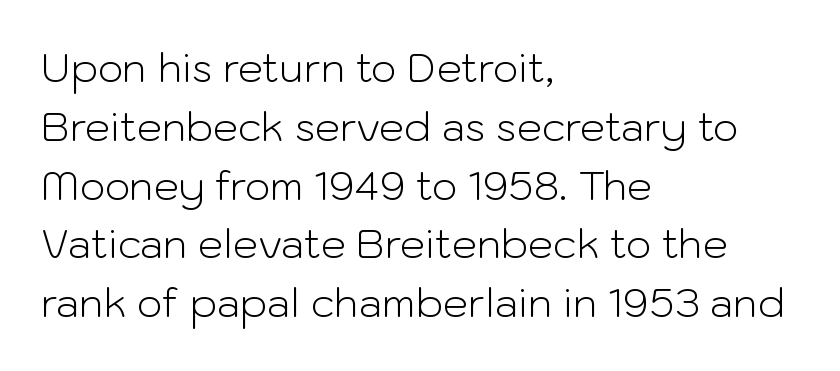
Q: Is the text bold? A: No.
Q: Is the text italic (slanted)? A: No, it is upright.
Q: Is the typeface a serif or a sans-serif typeface? A: Sans-serif.
Q: Is the text underlined? A: No.
Q: How is the paragraph aligned? A: Left-aligned.
Q: Is the spacing between letters normal or unusually wide? A: Normal.
Q: Is the spacing between lines tight, normal or loose? A: Normal.
Q: Width (condensed, normal, or wide)? A: Normal.
Q: Stroke contrast? A: Low.
Q: x-height? A: Medium.
Q: Monospaced? A: No.
